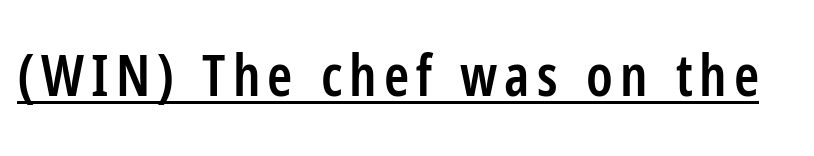
The image shows 57 px semibold, condensed sans-serif type, upright; set underlined; low stroke contrast and a medium x-height.
